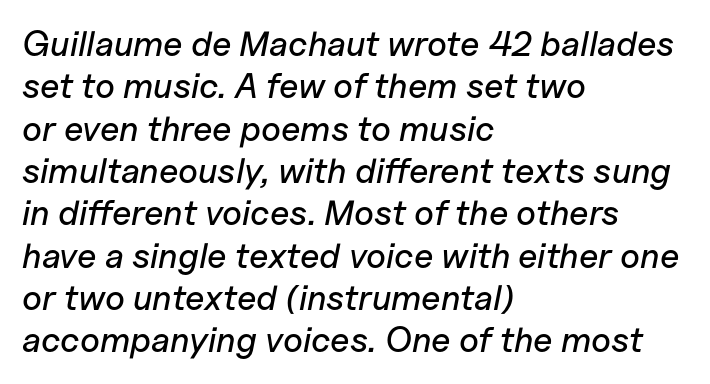
Spacing verdict: proportional, widths tailored to each character. What stands out about the letter spacing? Nothing — it is the standard amount. The compositor pushed each line to the left boundary. Observe the lean: these are italic letterforms.
